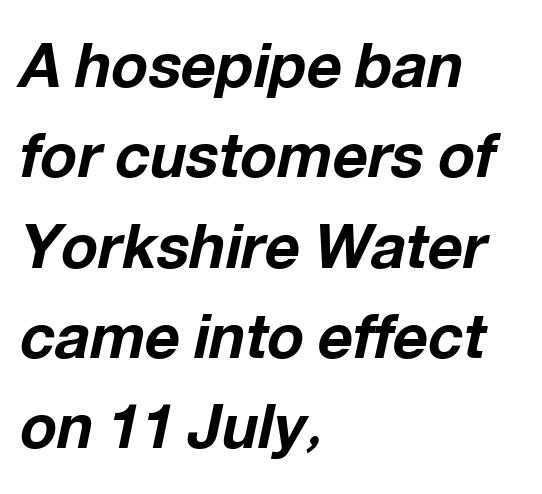
The image shows 61 px bold type, italic (leaning right); set left-aligned, normal line spacing (1.48x), normal letter spacing, not underlined; low stroke contrast and a medium x-height.
